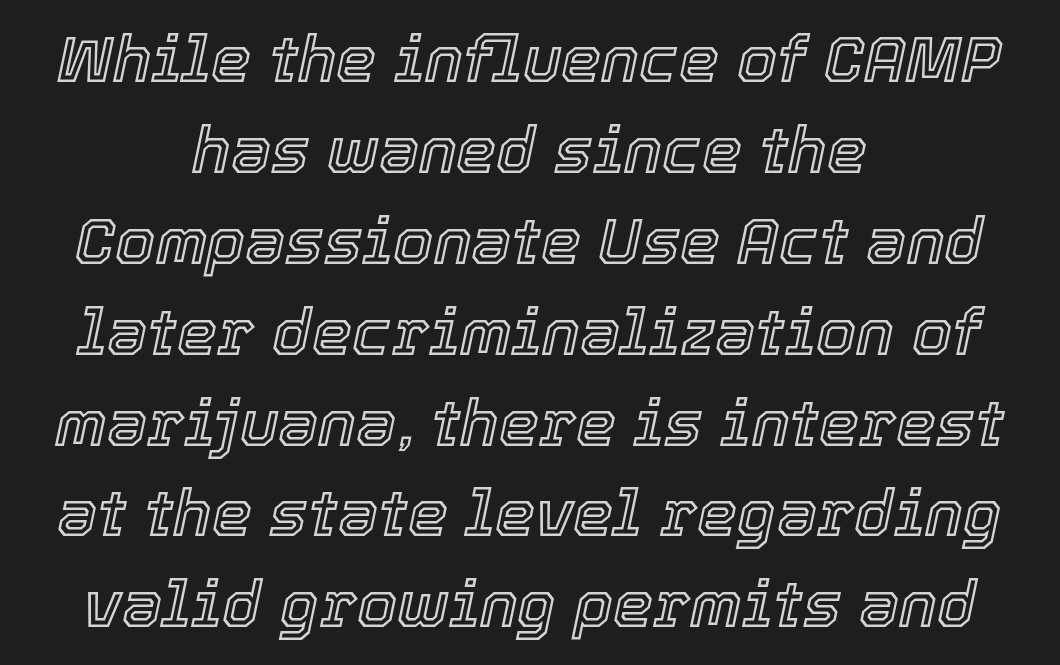
The rendering uses natural spacing where letterforms have individual widths. What's the leading like? Ordinary, nothing unusual. The passage shown leans; its letterforms are oblique. Descender tails drop into unmarked territory. Neither beginnings nor endings align; midpoints do.
